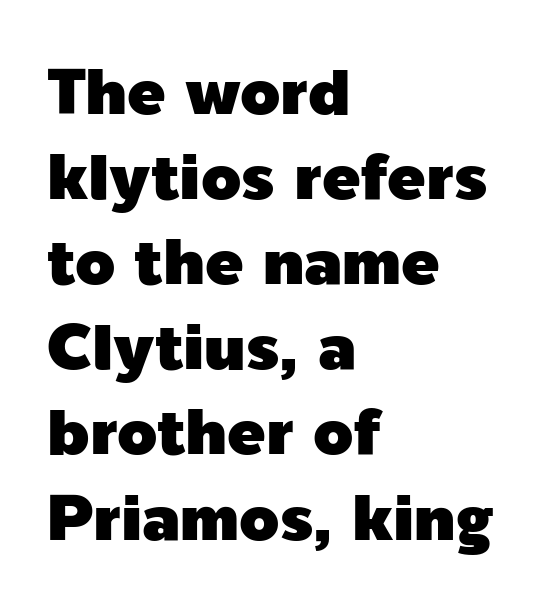
Font category for this specimen: sans-serif. A typesetter would call this proportional, since set widths differ per character. Horizontal alignment here is leftward, the default for most running prose. Each new line begins a customary step beneath the previous one. Between one letter and the next there's only the usual sliver of space. Notice how the stems are strictly vertical — no italics here.
